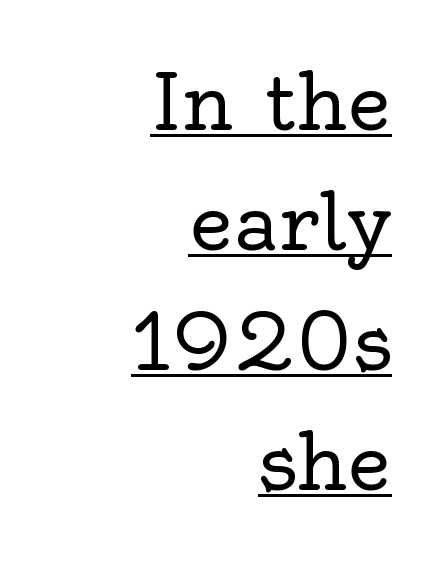
The image shows 76 px regular-weight serif type, upright; set right-aligned, normal line spacing (1.58x), normal letter spacing, underlined; a small x-height.
